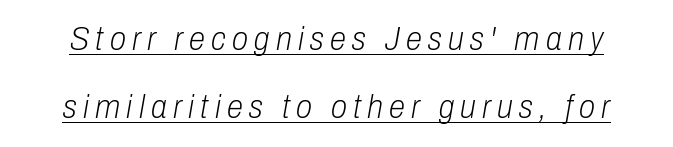
{"italic": "yes", "lean": "right", "slant_degrees": 10, "bold": "no", "weight": "light", "width": "condensed", "stroke_contrast": "low", "x_height": "medium", "monospaced": "no", "underline": "yes", "line_spacing": "loose", "line_spacing_ratio": 2.07, "glyph_px": 33}
